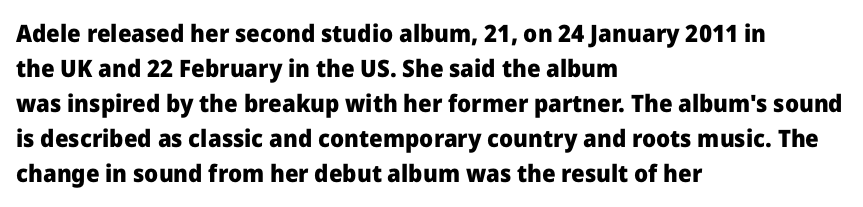
The image shows 24 px bold type, upright; set left-aligned, normal line spacing (1.46x), normal letter spacing, not underlined.
